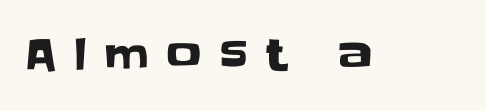
Posture: upright roman. You could not count columns in this text — the font is proportionally spaced. There is plenty of visible air inserted between adjacent glyphs. The area under the type is left untouched.
